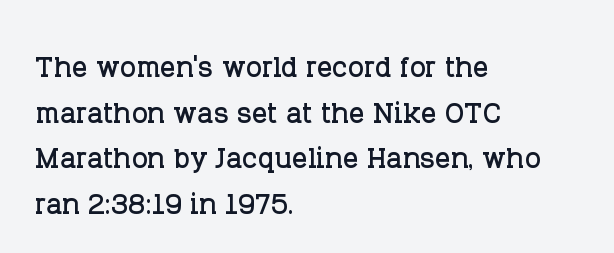
The image shows 38 px serif type, upright; set left-aligned, line spacing 1.2x, normal letter spacing, not underlined; low stroke contrast and a large x-height.
